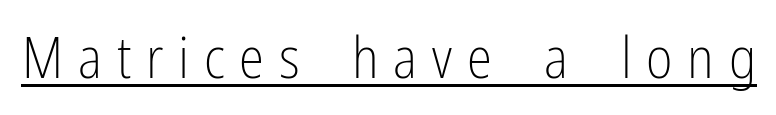
The image shows 57 px light, condensed sans-serif type, upright; set unusually wide letter spacing (+0.26 em), underlined; low stroke contrast and a medium x-height.
